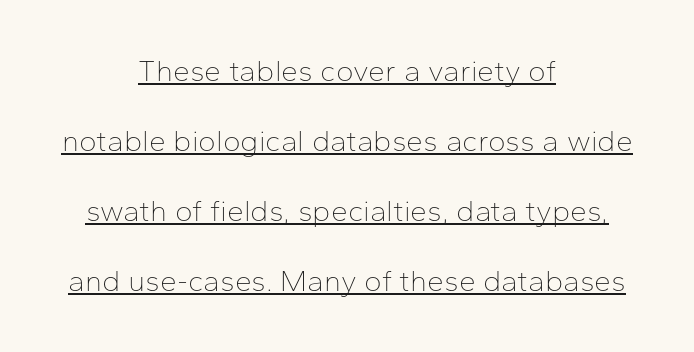
{"serif": "no", "italic": "no", "bold": "no", "weight": "thin", "width": "normal", "stroke_contrast": "low", "x_height": "medium", "monospaced": "no", "underline": "yes", "align": "center", "line_spacing": "loose", "line_spacing_ratio": 2.33, "letter_spacing": "normal", "letter_spacing_em": 0.0, "glyph_px": 30}
